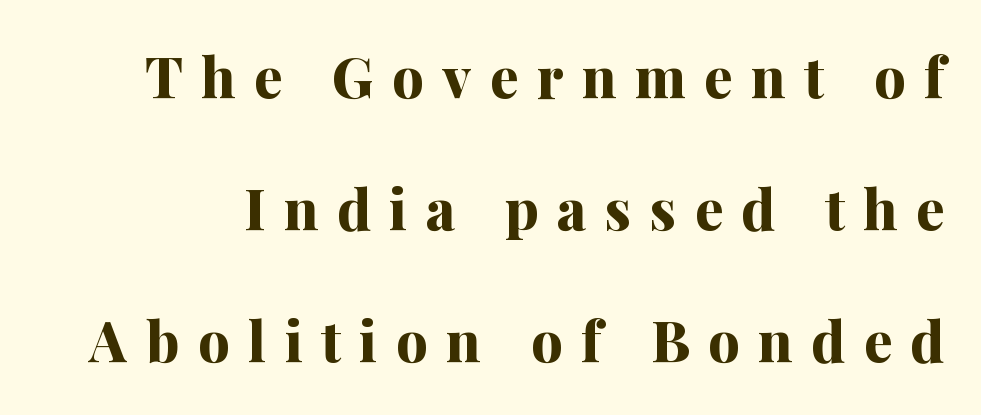
The image shows 56 px bold serif type, upright; set loose line spacing (2.36x), unusually wide letter spacing (+0.33 em), not underlined; medium stroke contrast and a medium x-height.
